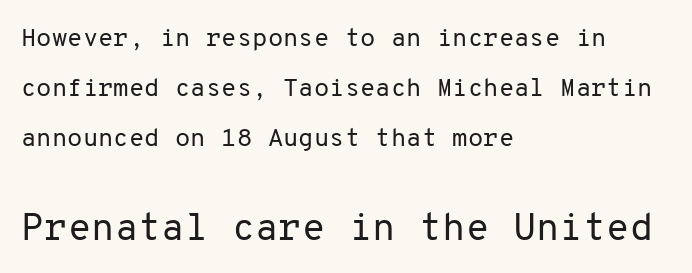
{"serif": "no", "italic": "no", "bold": "no", "weight": "regular", "width": "normal", "stroke_contrast": "low", "x_height": "medium", "monospaced": "yes", "underline": "no", "align": "left", "line_spacing": "loose", "line_spacing_ratio": 2.01, "letter_spacing": "normal", "letter_spacing_em": 0.0, "larger_block": "second", "size_ratio": 1.52, "glyph_px": 38}
